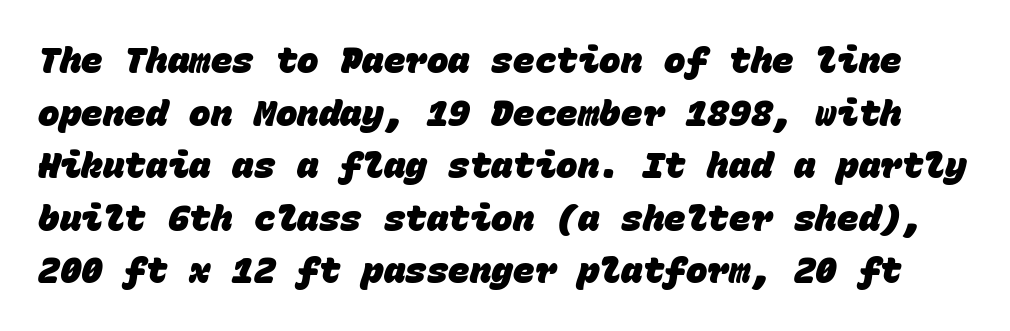
{"serif": "no", "bold": "yes", "weight": "heavy", "width": "normal", "stroke_contrast": "low", "x_height": "large", "monospaced": "yes", "underline": "no", "line_spacing": "normal", "line_spacing_ratio": 1.46, "letter_spacing": "normal", "letter_spacing_em": 0.0, "glyph_px": 36}
